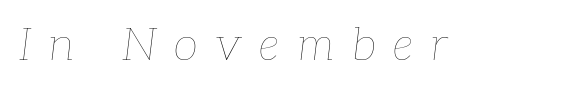
This rendering widens character spacing well past its baseline value. The foot of each line stays bare and open. Caption: face not bold, strokes unweighted. The face used here is proportionally spaced, like ordinary book or web type.
